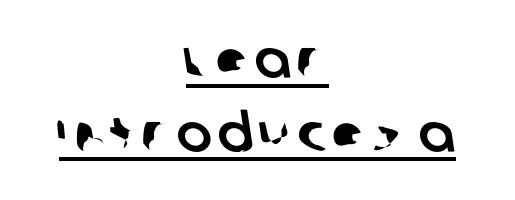
This sample carries an underscore along the baseline area. The compositor balanced each line on the midline. In terms of letterform style, serifs are entirely absent. The passage shown is typed in a proportional face where columns would drift. The leading is moderate, giving the passage an even texture.
